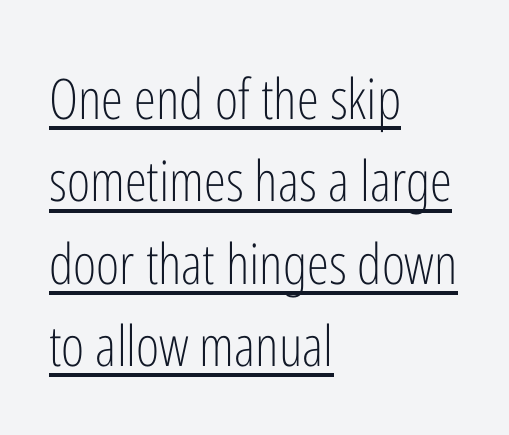
The image shows 56 px light, condensed sans-serif type, upright; set left-aligned, normal line spacing (1.47x), normal letter spacing, underlined; low stroke contrast and a medium x-height.
